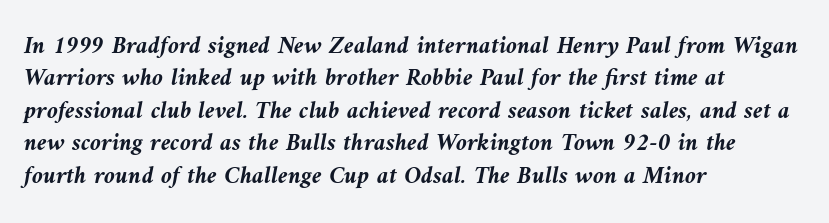
{"italic": "yes", "lean": "left", "slant_degrees": 9, "bold": "yes", "underline": "no", "align": "left", "line_spacing": "normal", "line_spacing_ratio": 1.3, "letter_spacing": "normal", "letter_spacing_em": 0.0, "glyph_px": 25}
